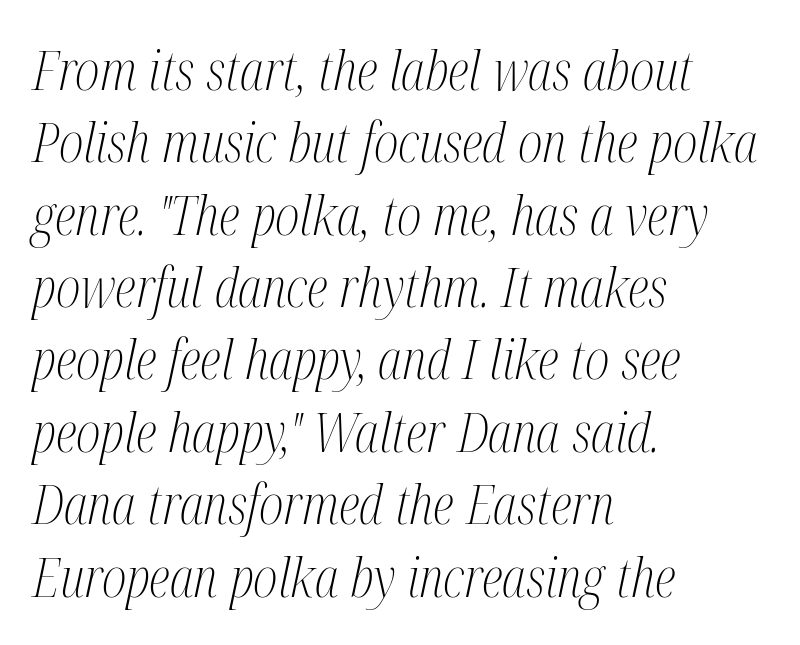
If you drew a line through each stem, it would be angled. Teacher's note: observe the even left margin — that is flush-left alignment. This rendering leaves character spacing at its baseline value. The zone under the glyphs is completely vacant. Stroke thickness stays within the range of a standard reading face or lighter.
